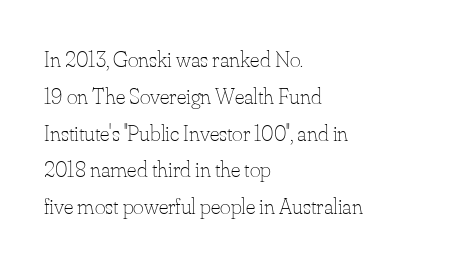
The image shows 23 px text type, upright; set left-aligned, normal line spacing (1.6x), normal letter spacing, not underlined.
